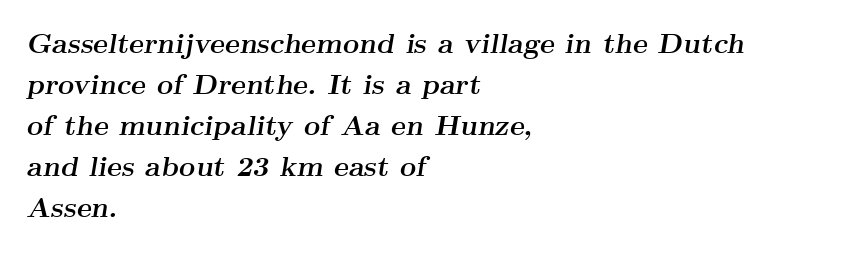
{"serif": "yes", "italic": "yes", "lean": "right", "slant_degrees": 9, "bold": "yes", "weight": "semibold", "width": "wide", "stroke_contrast": "medium", "x_height": "small", "monospaced": "no", "underline": "no", "align": "left", "line_spacing": "normal", "line_spacing_ratio": 1.46, "letter_spacing": "normal", "letter_spacing_em": 0.0, "glyph_px": 28}
